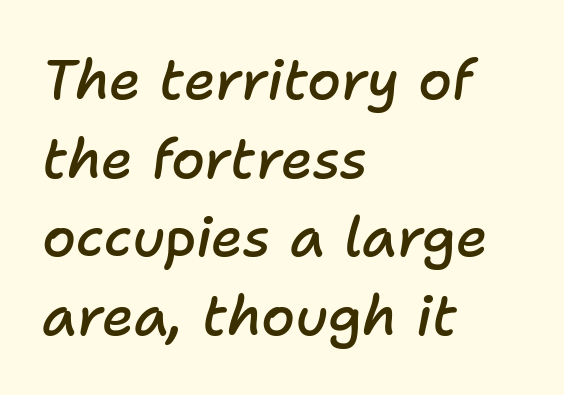
{"italic": "yes", "lean": "right", "slant_degrees": 11, "bold": "semi", "weight": "semibold", "width": "normal", "stroke_contrast": "low", "x_height": "medium", "monospaced": "no", "underline": "no", "align": "left", "line_spacing": "normal", "line_spacing_ratio": 1.43, "letter_spacing": "normal", "letter_spacing_em": 0.0, "glyph_px": 55}
